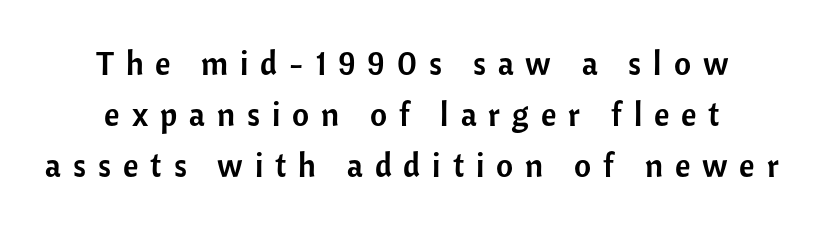
{"serif": "no", "italic": "no", "width": "normal", "stroke_contrast": "low", "x_height": "medium", "monospaced": "no", "underline": "no", "line_spacing": "normal", "line_spacing_ratio": 1.55, "letter_spacing": "wide", "letter_spacing_em": 0.36, "glyph_px": 33}
